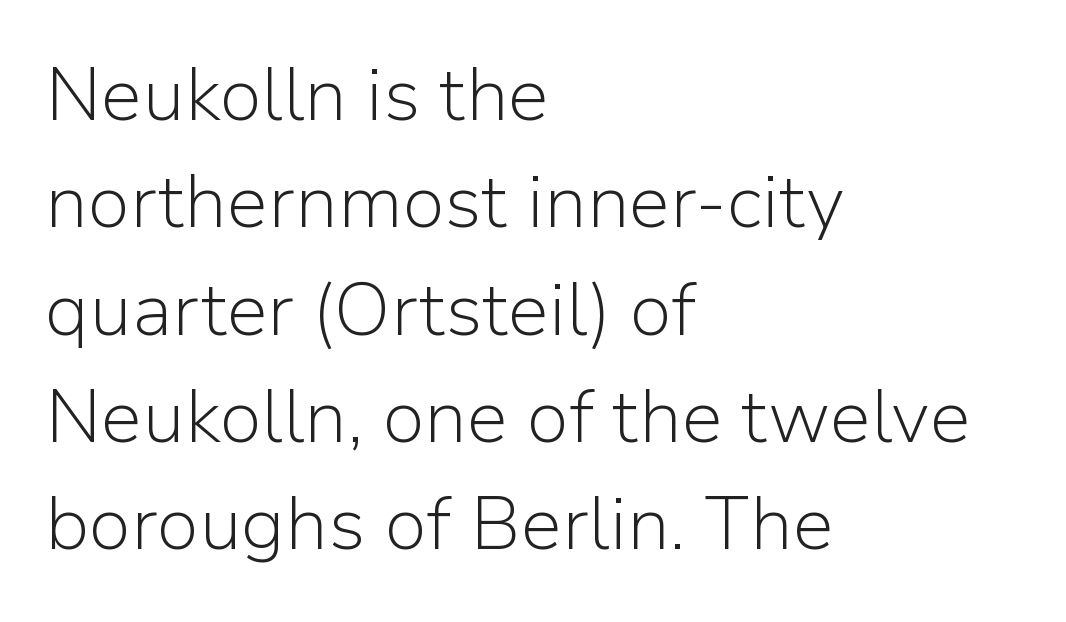
This sample has the flowing, uneven cadence of proportional lettering. Leftover space on each line is placed entirely after the last word. Regarding leading, the lines here are spaced in the standard way. Summary of weight: not heavy and not bold.
